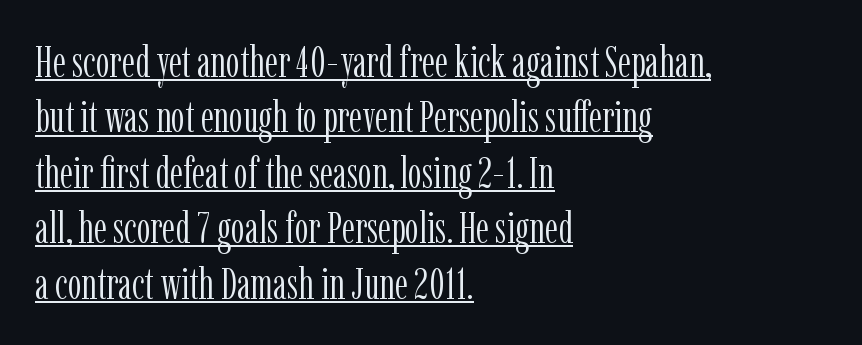
The image shows 44 px light, condensed serif type, upright; set left-aligned, normal line spacing (1.26x), normal letter spacing, underlined; low stroke contrast and a medium x-height.
